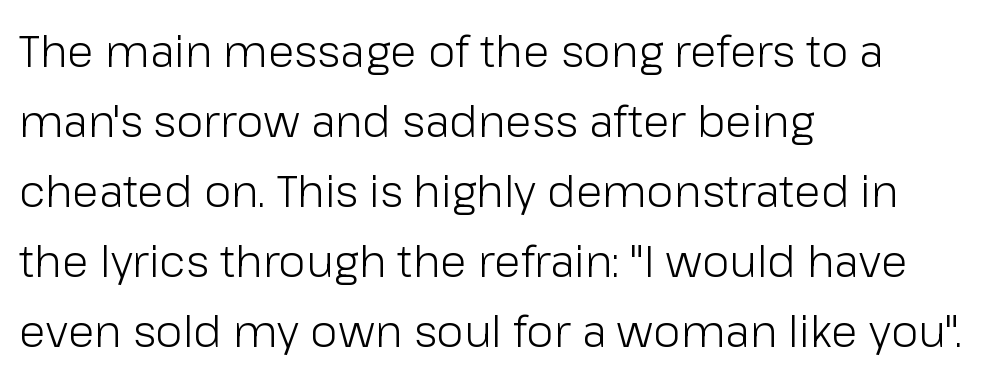
Is the letter spacing exaggerated? No — it looks like the ordinary default. The paragraph shown leans on its left margin. No italicization has been applied; the sample stays upright. The area under the type is left untouched. Serif or sans? Sans — the stroke terminals are bare. You could not count columns in this text — the font is proportionally spaced.
